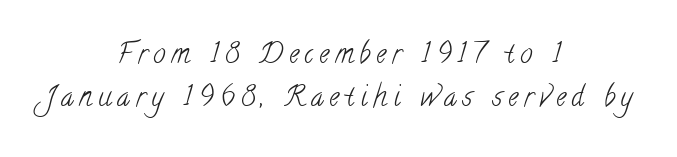
{"serif": "yes", "bold": "no", "weight": "light", "width": "condensed", "stroke_contrast": "low", "x_height": "small", "monospaced": "no", "underline": "no", "align": "center", "line_spacing": "normal", "line_spacing_ratio": 1.52, "letter_spacing": "wide", "letter_spacing_em": 0.21, "glyph_px": 28}
